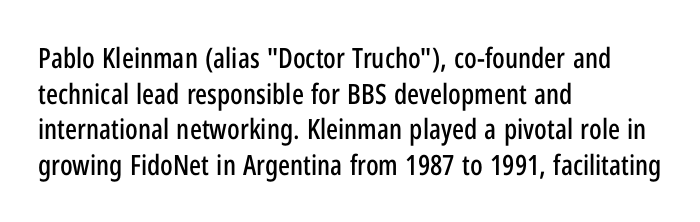
Q: Is the text italic (slanted)? A: No, it is upright.
Q: Is the typeface a serif or a sans-serif typeface? A: Sans-serif.
Q: Is the text underlined? A: No.
Q: How is the paragraph aligned? A: Left-aligned.
Q: Is the spacing between letters normal or unusually wide? A: Normal.
Q: Is the spacing between lines tight, normal or loose? A: Normal.
Q: Width (condensed, normal, or wide)? A: Condensed.
Q: Stroke contrast? A: Low.
Q: x-height? A: Medium.
Q: Monospaced? A: No.
